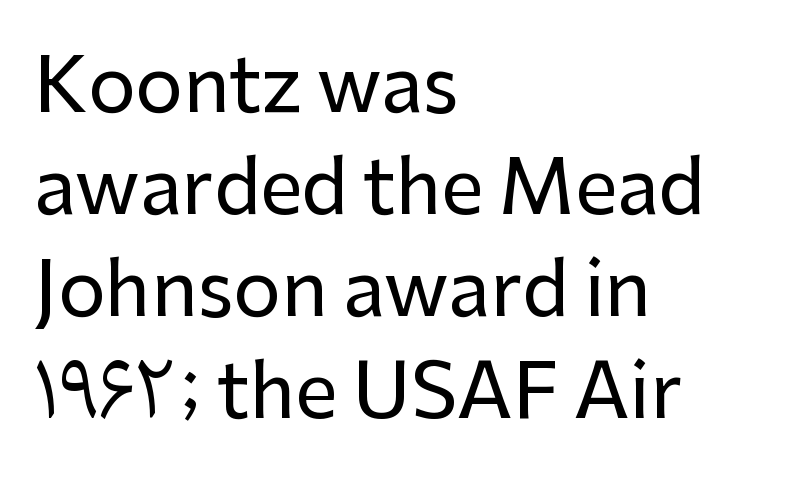
Every row of glyphs begins at an identical x-position on the left. Here the designer chose a conventional face with non-uniform glyph widths. No word sits above an underline. The horizontal fit of the characters is conventional and even. Type style note: lacks serifs. These lines were composed using upright roman letters.
